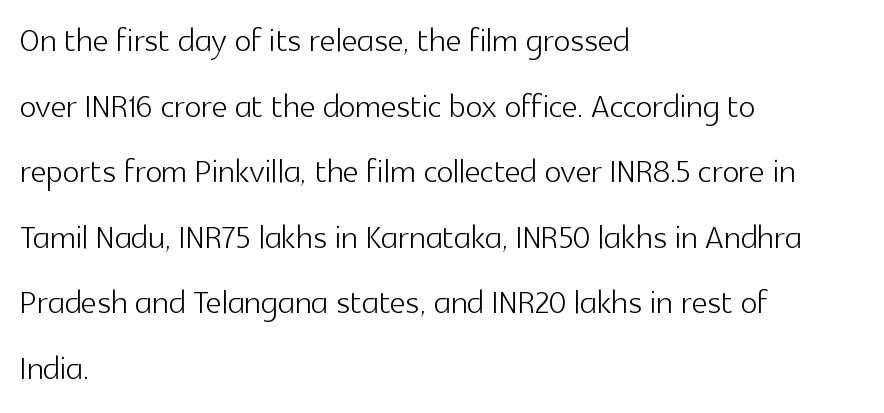
The image shows 44 px light sans-serif type, upright; set left-aligned, normal line spacing (1.49x), normal letter spacing, not underlined; a medium x-height.
